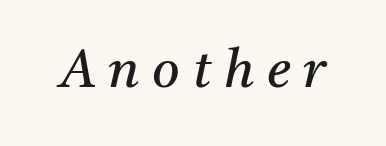
Font category for this specimen: serif. The space directly below the letters is spotless. Every character sits at an angle, as italics do. What stands out about the letter spacing? Its width — letters are far apart. Stems and bowls with no extra thickness — not bold.
